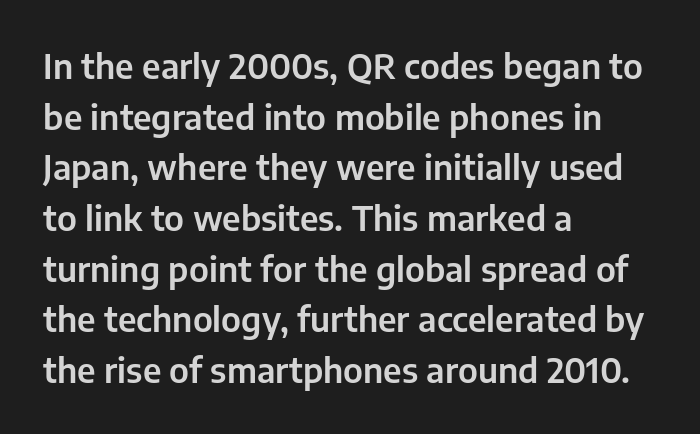
{"serif": "no", "italic": "no", "width": "normal", "stroke_contrast": "low", "x_height": "medium", "monospaced": "no", "underline": "no", "align": "left", "line_spacing": "normal", "line_spacing_ratio": 1.49, "letter_spacing": "normal", "letter_spacing_em": 0.0, "glyph_px": 34}
